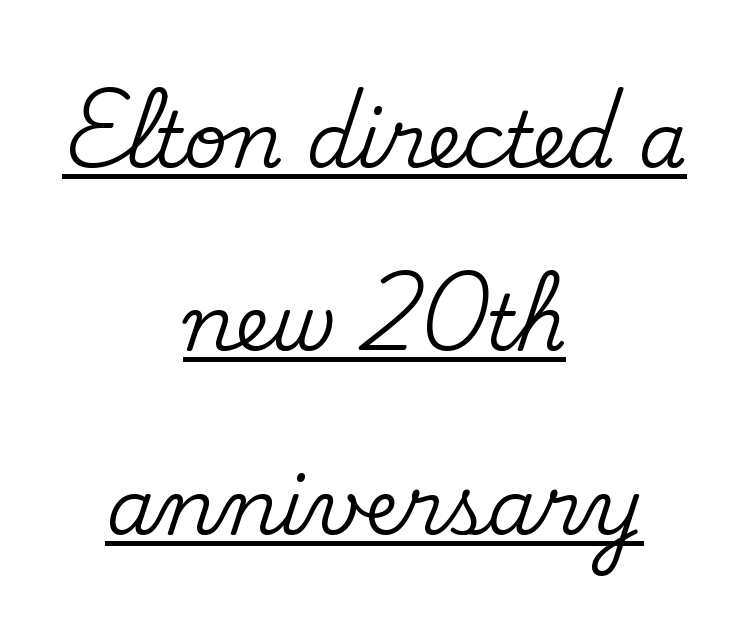
Q: Is the text italic (slanted)? A: Yes.
Q: Is the text underlined? A: Yes.
Q: How is the paragraph aligned? A: Centered.
Q: Is the spacing between letters normal or unusually wide? A: Normal.
Q: Is the spacing between lines tight, normal or loose? A: Loose.
Q: Width (condensed, normal, or wide)? A: Normal.
Q: Stroke contrast? A: Medium.
Q: x-height? A: Small.
Q: Monospaced? A: No.
